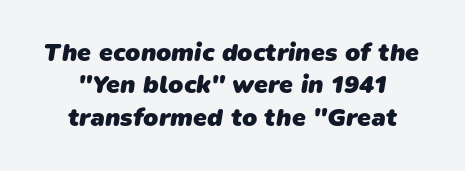
These words are printed bold, with thick strokes throughout. The tracking reads as untouched default to a designer's eye. Interline gaps are of average width in this sample. These lines stack symmetrically, like a column narrowing and widening about its center.
